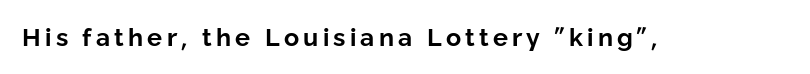
{"italic": "no", "bold": "yes", "underline": "no", "glyph_px": 25}
